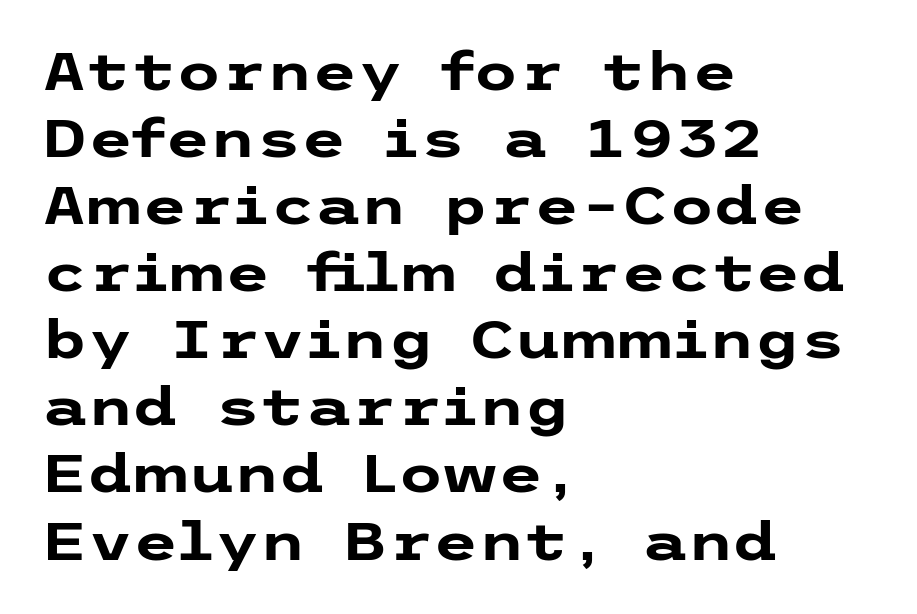
How heavy is the stroke? Heavy — this is a bold. Type style note: lacks serifs. The ragged edge is on the right, which tells us the setting is flush left. Observe the ordinary spacing: letters are neighbours, not strangers. Characters remain perfectly vertical along every line.
